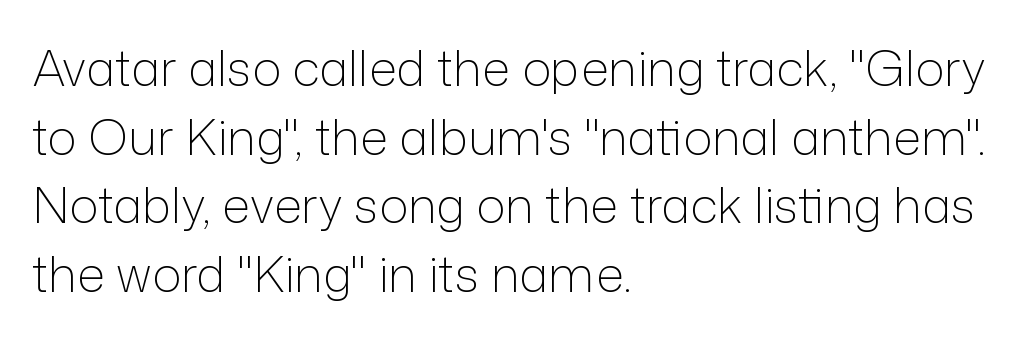
The face used here is proportionally spaced, like ordinary book or web type. Interline gaps are of average width in this sample. Nope, not italic — everything's standing straight. Short note: letters normally spaced. Words float on clear page, feet unadorned.
